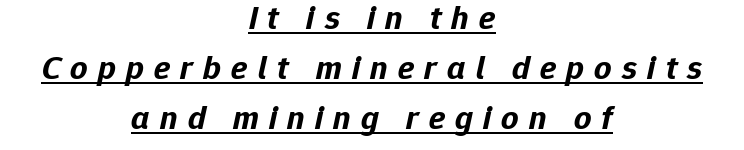
Q: Is the text bold? A: Yes.
Q: Is the text italic (slanted)? A: Yes, it leans right by about 12 degrees.
Q: Is the text underlined? A: Yes.
Q: How is the paragraph aligned? A: Centered.
Q: Is the spacing between letters normal or unusually wide? A: Unusually wide.
Q: Is the spacing between lines tight, normal or loose? A: Normal.
Q: Width (condensed, normal, or wide)? A: Normal.
Q: Stroke contrast? A: Low.
Q: x-height? A: Medium.
Q: Monospaced? A: No.
